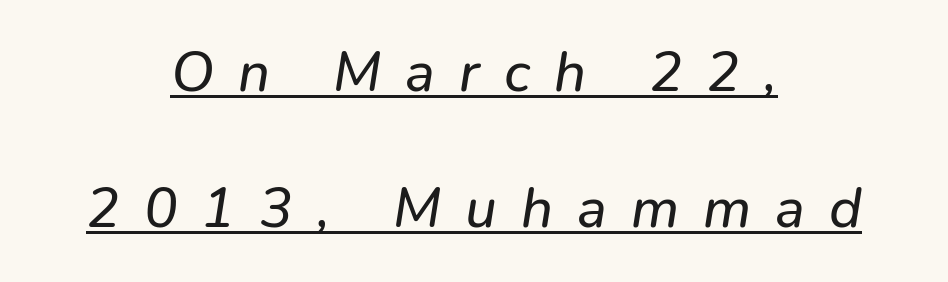
{"italic": "yes", "lean": "right", "slant_degrees": 9, "width": "normal", "stroke_contrast": "low", "x_height": "medium", "monospaced": "no", "underline": "yes", "align": "center", "line_spacing": "loose", "line_spacing_ratio": 2.43, "letter_spacing": "wide", "letter_spacing_em": 0.43, "glyph_px": 56}
